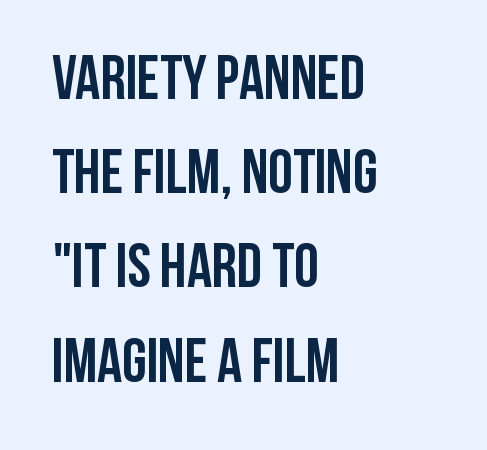
{"serif": "no", "italic": "no", "bold": "yes", "weight": "semibold", "width": "condensed", "stroke_contrast": "low", "x_height": "large", "monospaced": "no", "underline": "no", "align": "left", "line_spacing": "normal", "line_spacing_ratio": 1.52, "letter_spacing": "normal", "letter_spacing_em": 0.0, "glyph_px": 62}
